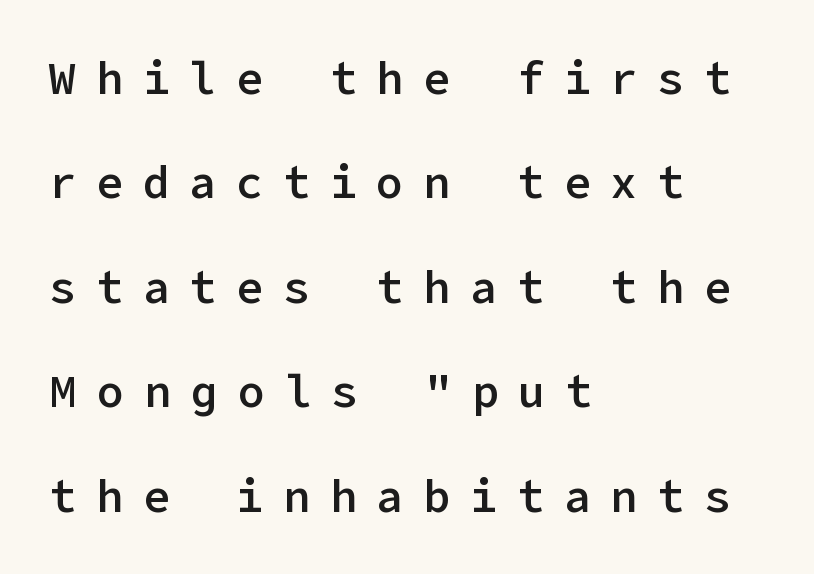
The image shows 45 px semibold sans-serif type, upright; set left-aligned, loose line spacing (2.32x), unusually wide letter spacing (+0.44 em), not underlined; low stroke contrast and a medium x-height.
